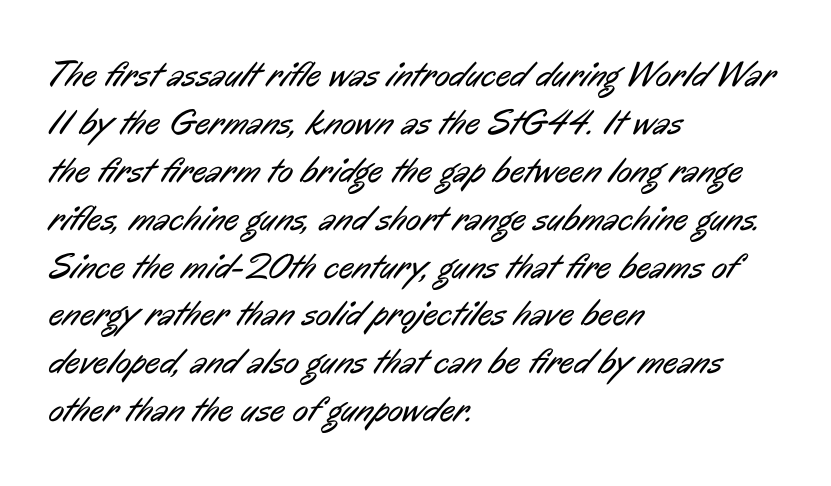
The image shows 36 px regular-weight, condensed sans-serif type; set left-aligned, normal line spacing (1.33x), normal letter spacing, not underlined; low stroke contrast and a medium x-height.
